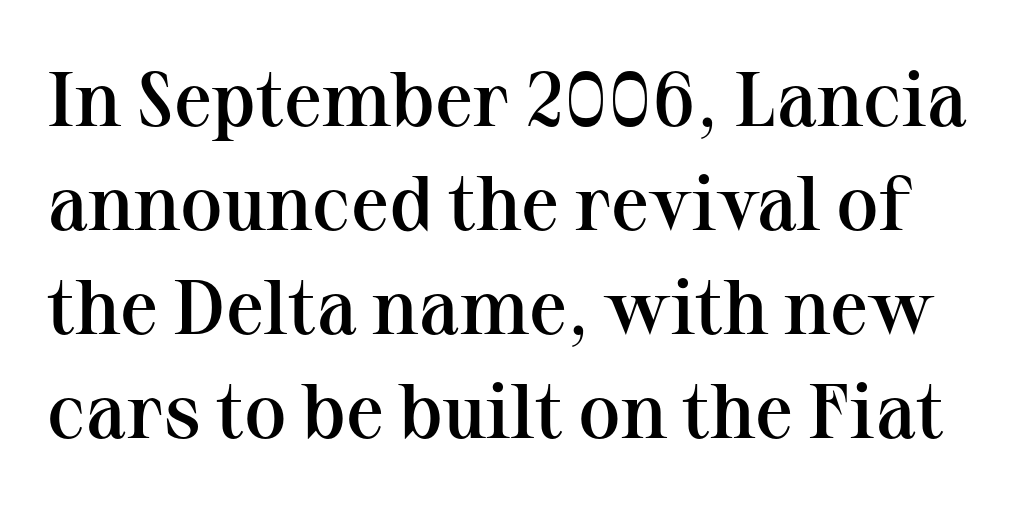
{"serif": "yes", "italic": "no", "bold": "semi", "weight": "semibold", "width": "normal", "stroke_contrast": "medium", "x_height": "medium", "monospaced": "no", "underline": "no", "line_spacing": "normal", "line_spacing_ratio": 1.35, "letter_spacing": "normal", "letter_spacing_em": 0.0, "glyph_px": 77}
